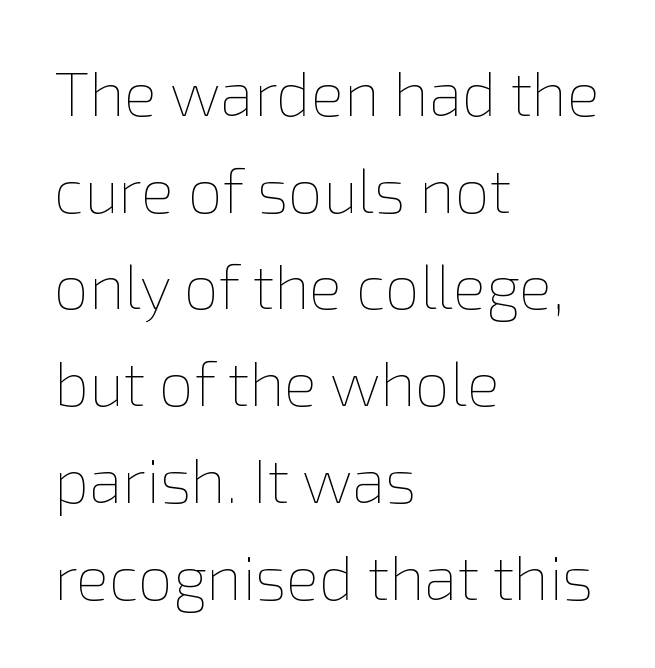
The image shows 62 px thin type, upright; set left-aligned, normal line spacing (1.56x), normal letter spacing, not underlined; a medium x-height.
